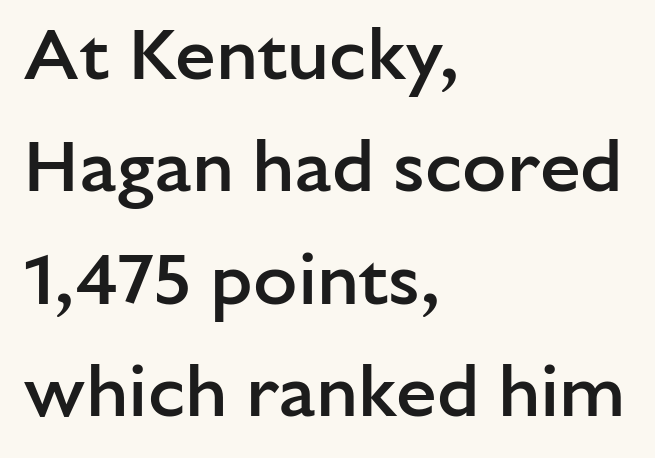
Q: Is the text bold? A: Semi-bold.
Q: Is the text italic (slanted)? A: No, it is upright.
Q: Is the typeface a serif or a sans-serif typeface? A: Sans-serif.
Q: Is the text underlined? A: No.
Q: How is the paragraph aligned? A: Left-aligned.
Q: Is the spacing between letters normal or unusually wide? A: Normal.
Q: Is the spacing between lines tight, normal or loose? A: Normal.
Q: Width (condensed, normal, or wide)? A: Normal.
Q: Stroke contrast? A: Low.
Q: x-height? A: Medium.
Q: Monospaced? A: No.
